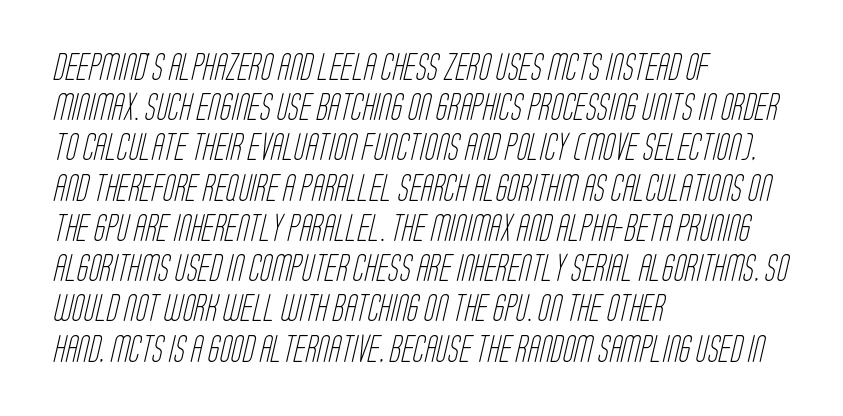
The image shows 27 px text type; set left-aligned, normal line spacing (1.49x), normal letter spacing, not underlined.
